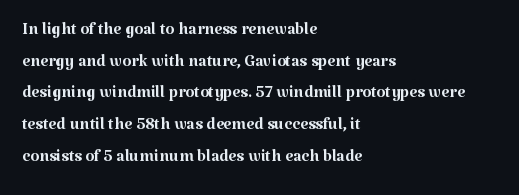
A roman cut, with each character standing at attention. Line spacing here is normal. The text block is weighted toward the left margin, trailing off unevenly rightward. Lines of text with bare space underneath. Nothing unusual about the tracking: characters are spaced as the font intends. A quiet, ordinary-to-light weight characterises the typeface.
